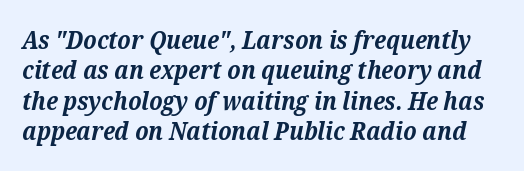
{"italic": "yes", "lean": "right", "slant_degrees": 12, "bold": "yes", "underline": "no", "line_spacing_ratio": 1.22, "letter_spacing": "normal", "letter_spacing_em": 0.0, "glyph_px": 25}
